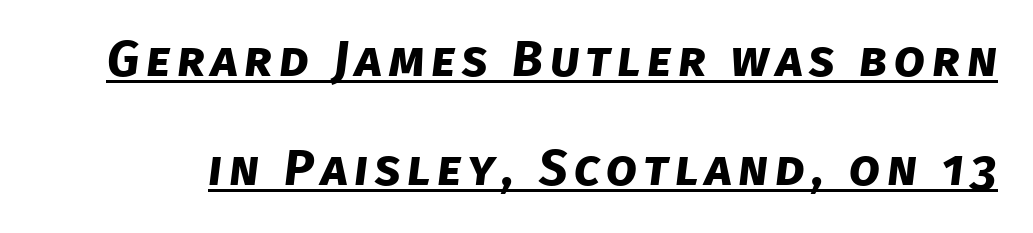
Q: Is the text bold? A: Yes.
Q: Is the typeface a serif or a sans-serif typeface? A: Sans-serif.
Q: Is the text underlined? A: Yes.
Q: Is the spacing between lines tight, normal or loose? A: Loose.
Q: Width (condensed, normal, or wide)? A: Normal.
Q: Stroke contrast? A: Low.
Q: x-height? A: Large.
Q: Monospaced? A: No.
